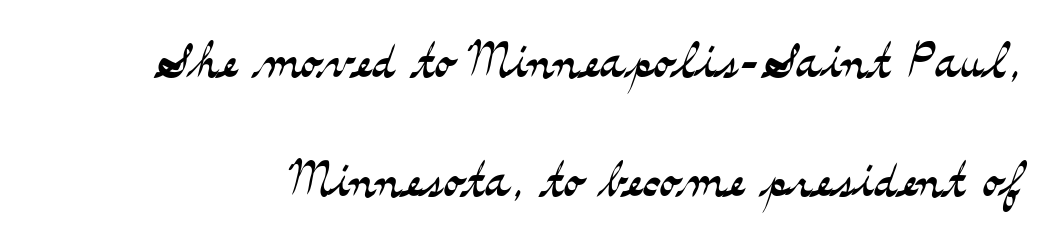
The image shows 67 px light, wide serif type; set line spacing 1.78x, normal letter spacing, not underlined; medium stroke contrast and a small x-height.
